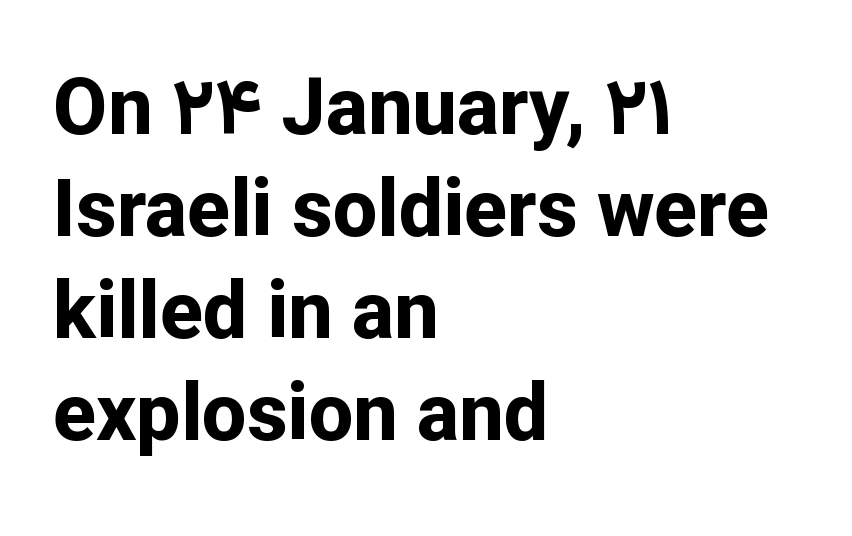
The image shows 79 px bold sans-serif type, upright; set left-aligned, normal line spacing (1.29x), normal letter spacing, not underlined; low stroke contrast and a medium x-height.
